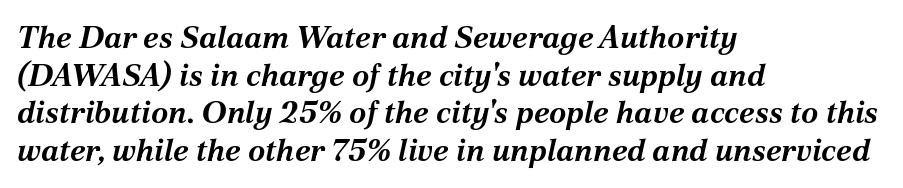
The image shows 31 px bold type, italic (leaning right); set left-aligned, line spacing 1.21x, normal letter spacing, not underlined; medium stroke contrast and a medium x-height.
